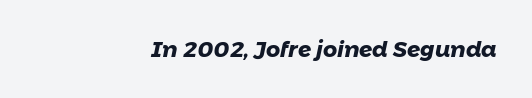
{"bold": "yes", "underline": "no", "align": "right", "letter_spacing": "normal", "letter_spacing_em": 0.0, "glyph_px": 22}
